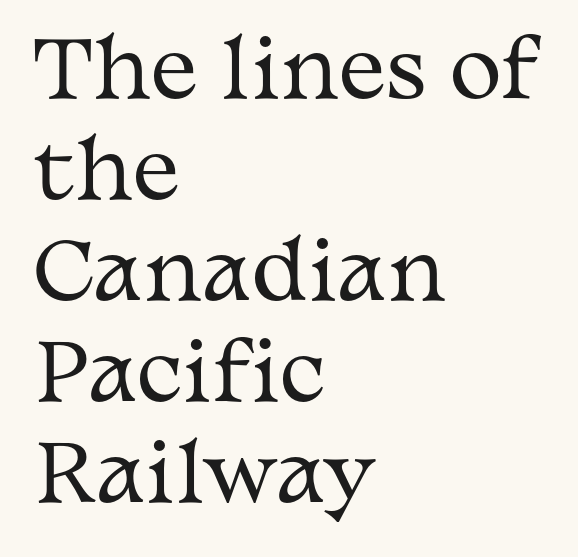
{"serif": "yes", "italic": "no", "bold": "no", "weight": "regular", "width": "wide", "stroke_contrast": "medium", "x_height": "medium", "monospaced": "no", "underline": "no", "align": "left", "line_spacing": "normal", "line_spacing_ratio": 1.28, "letter_spacing": "normal", "letter_spacing_em": 0.0, "glyph_px": 79}
